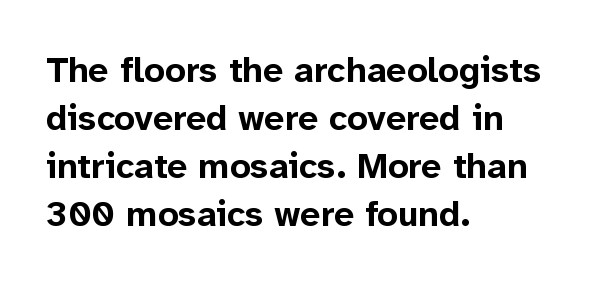
The image shows 36 px bold sans-serif type, upright; set left-aligned, normal line spacing (1.33x), normal letter spacing, not underlined; low stroke contrast and a medium x-height.
